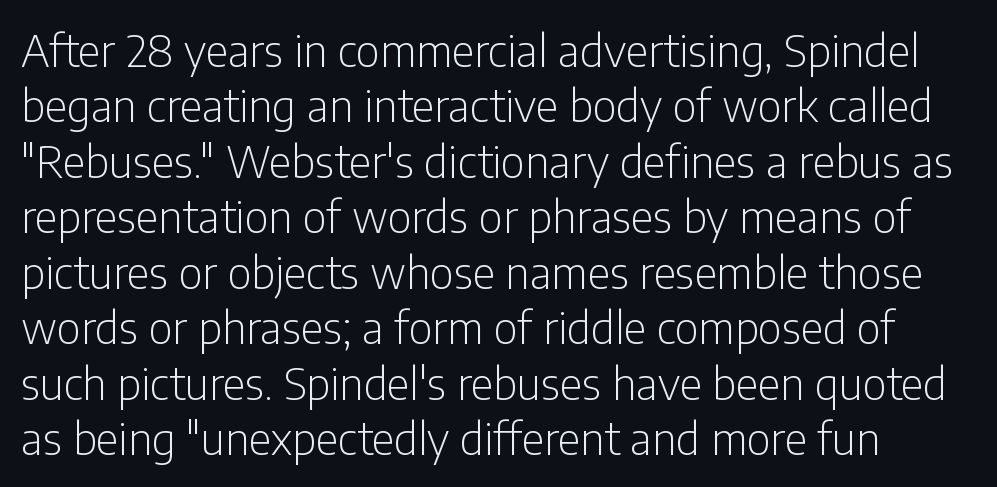
{"serif": "no", "italic": "no", "bold": "no", "weight": "light", "width": "condensed", "stroke_contrast": "low", "x_height": "medium", "monospaced": "no", "underline": "no", "align": "left", "line_spacing": "normal", "line_spacing_ratio": 1.26, "letter_spacing": "normal", "letter_spacing_em": 0.0, "glyph_px": 44}
